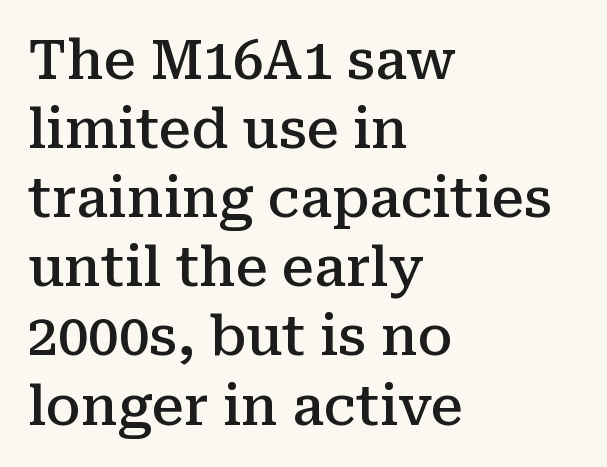
Spacing verdict: proportional, widths tailored to each character. The passage shown stacks its lines at a standard gap. Each letter's strokes conclude with small projecting serifs. You could call the tracking neutral — neither tight nor loose. The glyphs are unaccompanied by any horizontal stroke below them.
